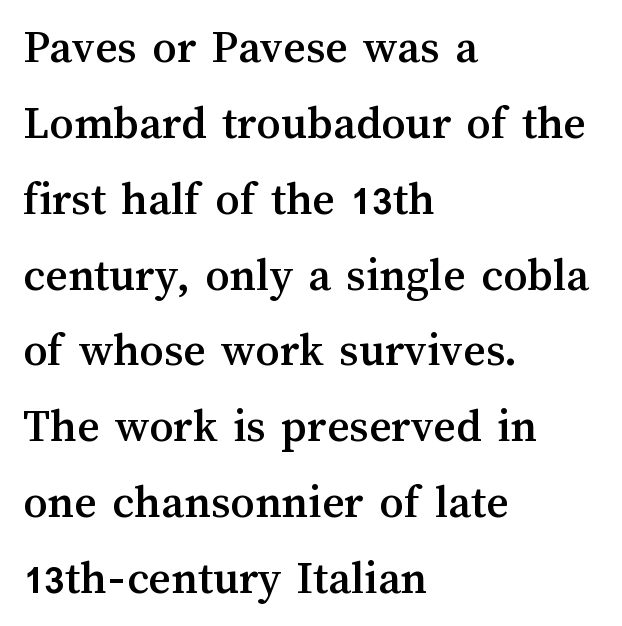
{"italic": "no", "width": "normal", "stroke_contrast": "medium", "x_height": "medium", "monospaced": "no", "underline": "no", "align": "left", "line_spacing": "normal", "line_spacing_ratio": 1.58, "letter_spacing": "normal", "letter_spacing_em": 0.0, "glyph_px": 48}
